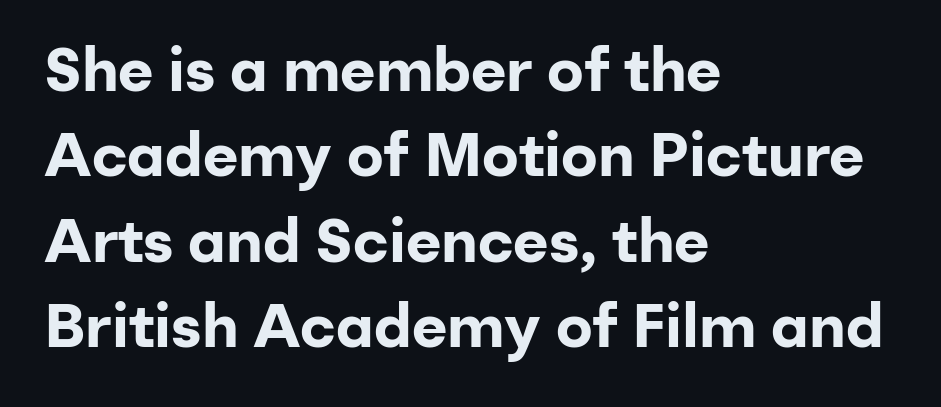
{"serif": "no", "italic": "no", "bold": "yes", "weight": "bold", "width": "normal", "stroke_contrast": "low", "x_height": "medium", "monospaced": "no", "underline": "no", "align": "left", "line_spacing": "normal", "line_spacing_ratio": 1.4, "letter_spacing": "normal", "letter_spacing_em": 0.0, "glyph_px": 61}
